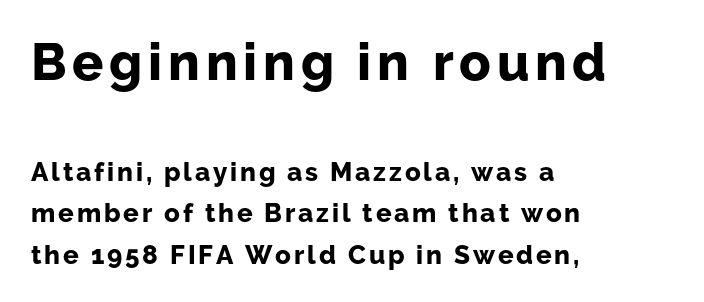
{"serif": "no", "italic": "no", "bold": "yes", "weight": "bold", "width": "normal", "stroke_contrast": "low", "x_height": "medium", "monospaced": "no", "underline": "no", "align": "left", "line_spacing": "normal", "line_spacing_ratio": 1.6, "larger_block": "first", "size_ratio": 2.0, "glyph_px": 52}
